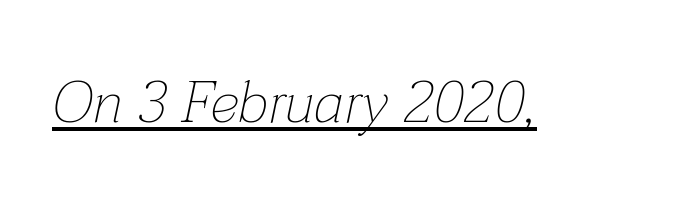
The horizontal fit of the characters is conventional and even. This sample uses an oblique cut, with every glyph tilted off the vertical. The typesetter has applied underlining to the passage shown. Note the varied advance widths — an 'i' is clearly narrower than an 'm'.
